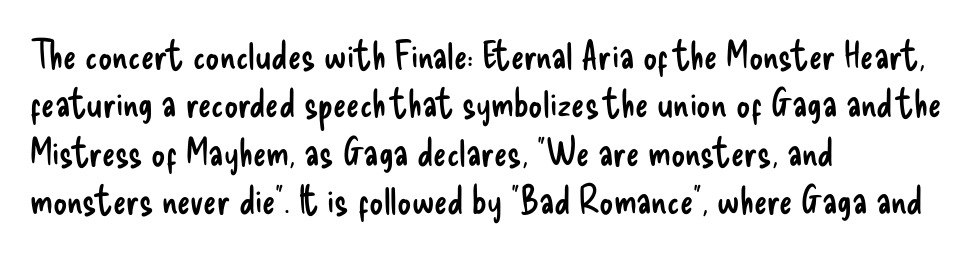
{"serif": "no", "italic": "no", "bold": "no", "weight": "regular", "width": "condensed", "stroke_contrast": "low", "x_height": "small", "monospaced": "no", "underline": "no", "align": "left", "line_spacing_ratio": 1.24, "letter_spacing": "normal", "letter_spacing_em": 0.0, "glyph_px": 39}
